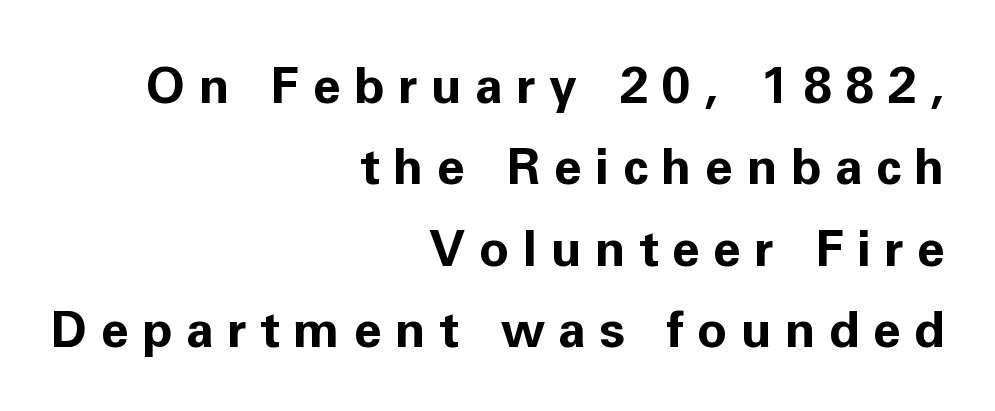
The image shows 50 px bold sans-serif type, upright; set right-aligned, normal line spacing (1.63x), unusually wide letter spacing (+0.27 em), not underlined; low stroke contrast and a medium x-height.
